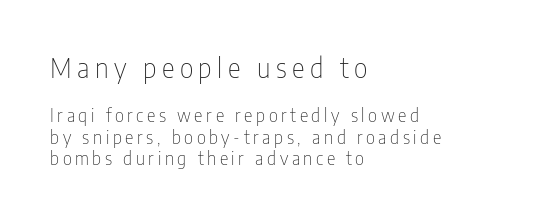
Q: Is the text bold? A: No.
Q: Is the text italic (slanted)? A: No, it is upright.
Q: Is the text underlined? A: No.
Q: How is the paragraph aligned? A: Left-aligned.
Q: Is the spacing between letters normal or unusually wide? A: Unusually wide.
Q: Which block of text is set in a larger size, the first (top) or the second (bottom)? A: The first (top) one.
